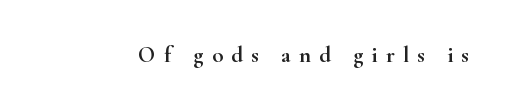
{"italic": "no", "underline": "no", "letter_spacing": "wide", "letter_spacing_em": 0.36, "glyph_px": 23}
